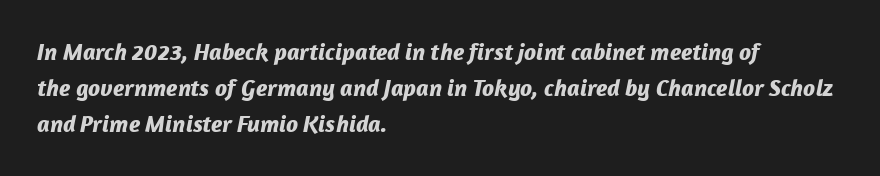
Q: Is the text bold? A: Yes.
Q: Is the text italic (slanted)? A: Yes, it leans right by about 12 degrees.
Q: Is the text underlined? A: No.
Q: How is the paragraph aligned? A: Left-aligned.
Q: Is the spacing between letters normal or unusually wide? A: Normal.
Q: Is the spacing between lines tight, normal or loose? A: Normal.
